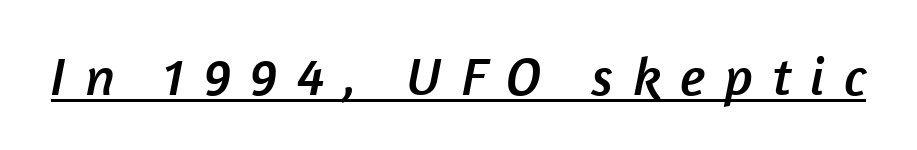
Q: Is the typeface a serif or a sans-serif typeface? A: Sans-serif.
Q: Is the text underlined? A: Yes.
Q: Is the spacing between letters normal or unusually wide? A: Unusually wide.
Q: Width (condensed, normal, or wide)? A: Normal.
Q: Stroke contrast? A: Low.
Q: x-height? A: Medium.
Q: Monospaced? A: No.
